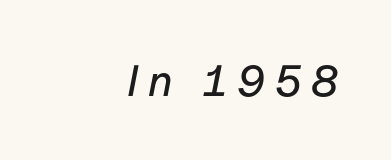
The image shows 44 px text type, italic (leaning right); set right-aligned, unusually wide letter spacing (+0.23 em), not underlined; low stroke contrast and a medium x-height.
